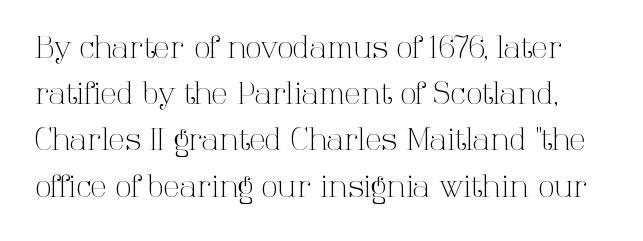
No chunkiness to these letters — they're not bold. The space beneath each line is pristine and unruled. Are there feet on the stems? There are — it's a serif. Think of a printed novel: that variable character pitch is what you see here.
